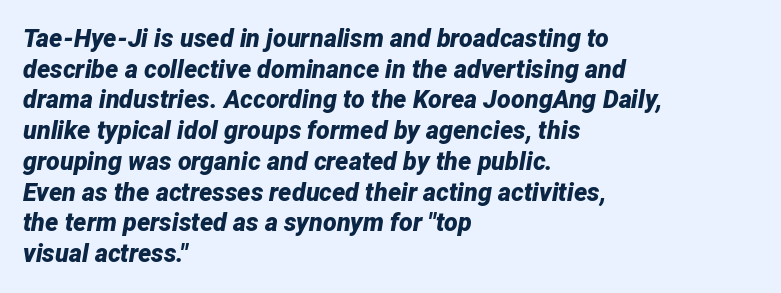
Q: Is the text bold? A: Yes.
Q: Is the text italic (slanted)? A: Yes, it leans right by about 12 degrees.
Q: Is the text underlined? A: No.
Q: How is the paragraph aligned? A: Left-aligned.
Q: Is the spacing between letters normal or unusually wide? A: Normal.
